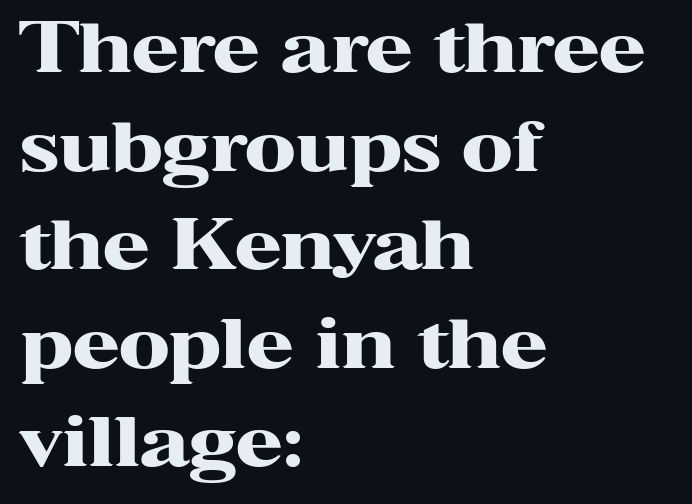
Look at the tracking — it's just the regular setting, nothing added. The specimen reads as upright at a glance. Note the varied advance widths — an 'i' is clearly narrower than an 'm'. Unmarked baselines from the first word to the last. Weight: bold.
